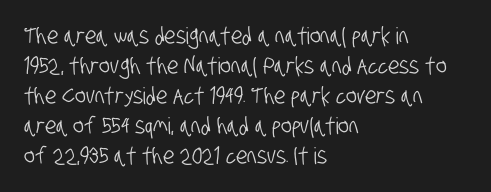
Underlining? Definitely not there. The passage is arranged the way most books set body copy — flush left. The tracking reads as untouched default to a designer's eye. Regarding leading, the lines here are spaced in the standard way.
